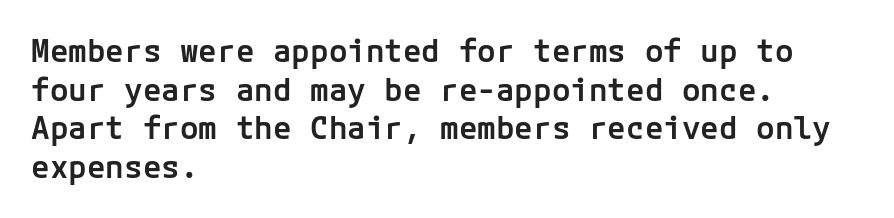
These lines are composed in type without serifs. If you measured baseline to baseline, you'd find a middling distance. Rendered with straight, roman letterforms. This rendering features lettering with no underline.
